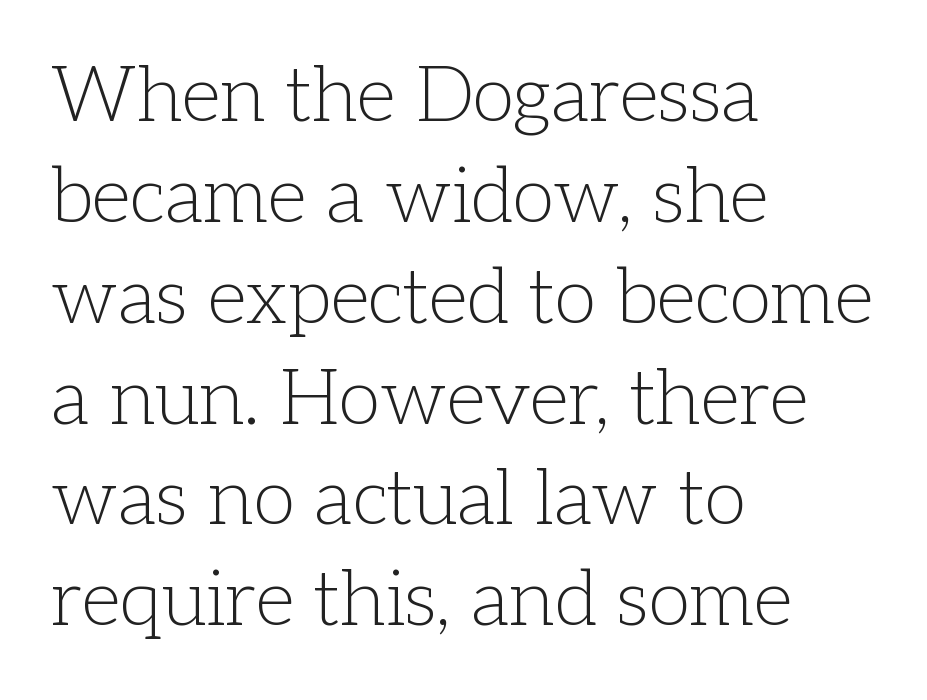
The image shows 77 px light serif type, upright; set left-aligned, normal line spacing (1.31x), normal letter spacing, not underlined; low stroke contrast and a medium x-height.
